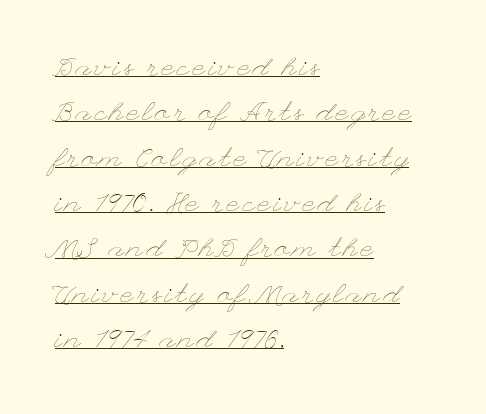
The image shows 27 px text type; set left-aligned, normal line spacing (1.68x), underlined.
